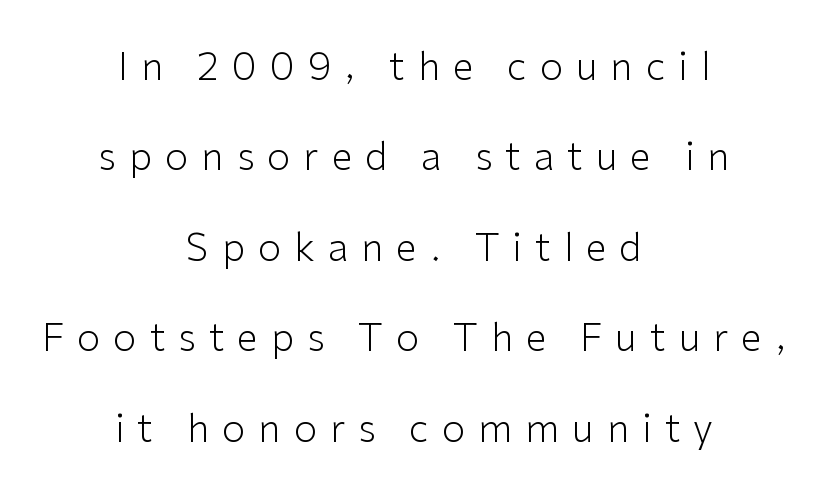
{"serif": "no", "italic": "no", "bold": "no", "weight": "light", "width": "normal", "stroke_contrast": "low", "x_height": "medium", "monospaced": "no", "underline": "no", "align": "center", "line_spacing": "loose", "line_spacing_ratio": 2.38, "letter_spacing": "wide", "letter_spacing_em": 0.34, "glyph_px": 38}
